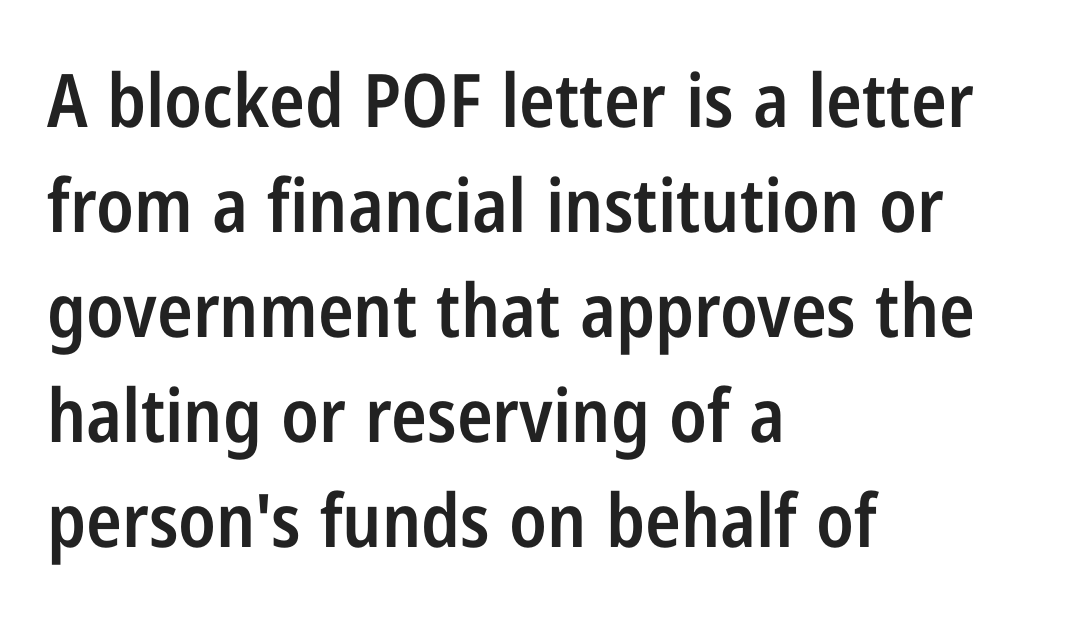
The image shows 74 px semibold, condensed sans-serif type, upright; set left-aligned, normal line spacing (1.42x), normal letter spacing, not underlined; low stroke contrast and a medium x-height.
